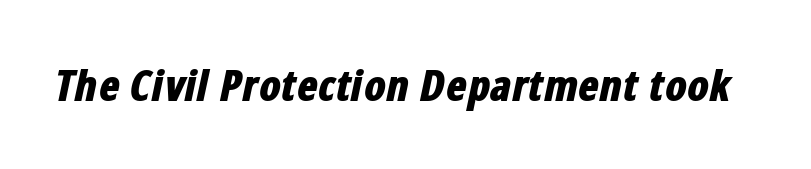
The foot of each line stays bare and open. Students, note that the glyphs here touch the page at normal intervals. Proportional: the letters do not fall into vertical columns. The specimen reads as italic at a glance. This is heavy type, rendered in bold.
